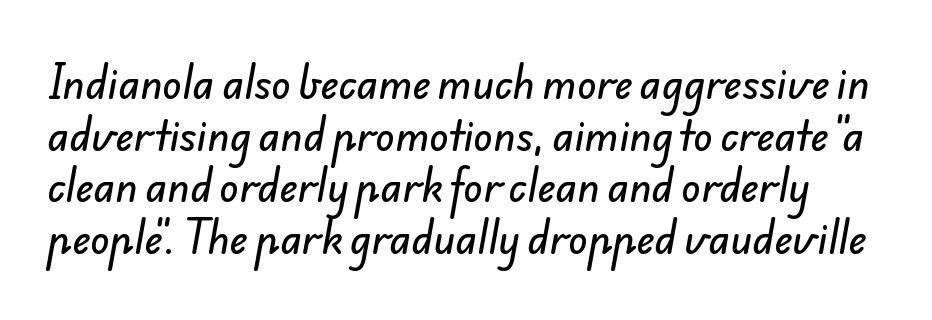
The image shows 40 px sans-serif type; set normal line spacing (1.29x), normal letter spacing, not underlined; low stroke contrast and a small x-height.
